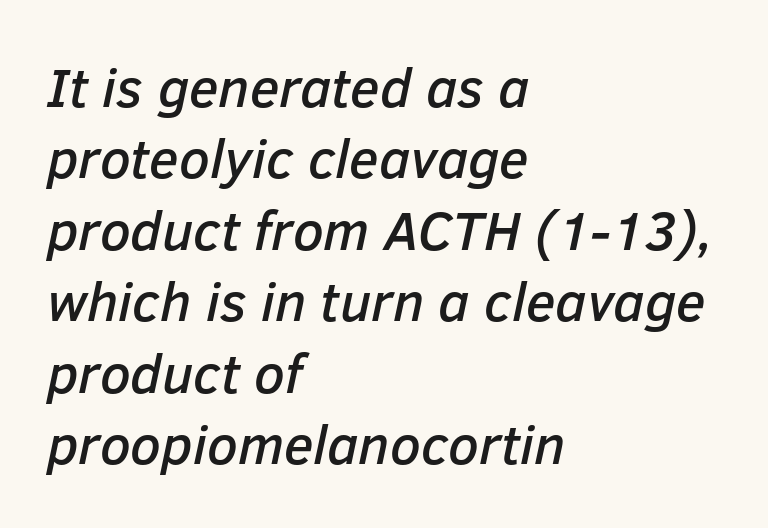
The image shows 55 px text type, italic (leaning right); set left-aligned, normal line spacing (1.3x), normal letter spacing, not underlined; low stroke contrast and a medium x-height.
